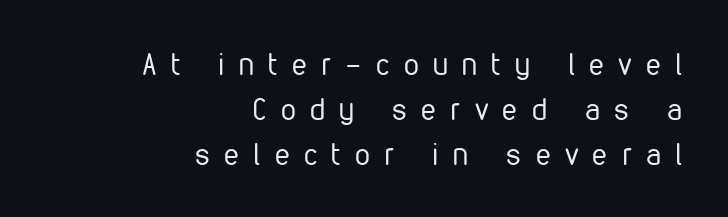
Q: Is the text bold? A: No.
Q: Is the text italic (slanted)? A: No, it is upright.
Q: Is the typeface a serif or a sans-serif typeface? A: Sans-serif.
Q: Is the text underlined? A: No.
Q: How is the paragraph aligned? A: Right-aligned.
Q: Is the spacing between letters normal or unusually wide? A: Unusually wide.
Q: Is the spacing between lines tight, normal or loose? A: Normal.
Q: Width (condensed, normal, or wide)? A: Condensed.
Q: Stroke contrast? A: Low.
Q: x-height? A: Medium.
Q: Monospaced? A: No.
